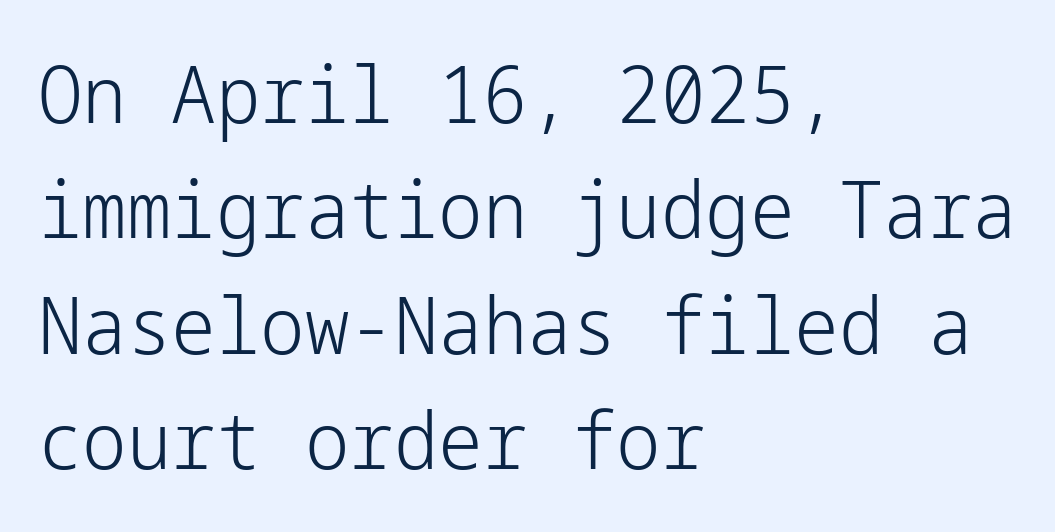
Q: Is the text bold? A: No.
Q: Is the text italic (slanted)? A: No, it is upright.
Q: Is the typeface a serif or a sans-serif typeface? A: Sans-serif.
Q: Is the text underlined? A: No.
Q: How is the paragraph aligned? A: Left-aligned.
Q: Is the spacing between letters normal or unusually wide? A: Normal.
Q: Is the spacing between lines tight, normal or loose? A: Normal.
Q: Width (condensed, normal, or wide)? A: Normal.
Q: Stroke contrast? A: Low.
Q: x-height? A: Medium.
